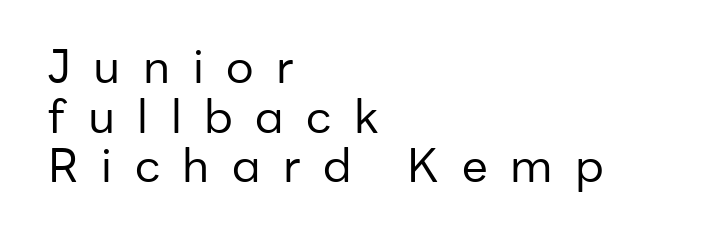
Look at the tracking — it's clearly loosened, letters drifting apart. The block of text is dense from top to bottom, with scant space between rows. No italicization has been applied; the sample stays upright. What kind of face is this? One without serifs — a sans. Where is the straight margin? On the left. Unbolded letterforms with no extra heft.
